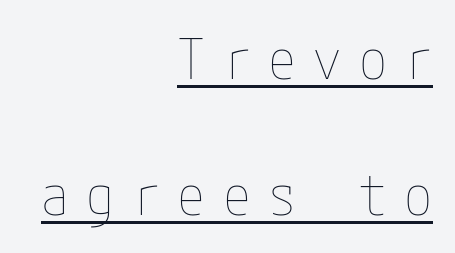
Every row of glyphs terminates at an identical x-position on the right. Someone cranked the tracking dial way up on this one. Heft: none added — not bold. The designer dialed line spacing up above the default. This is roman type, the default non-slanted kind.
